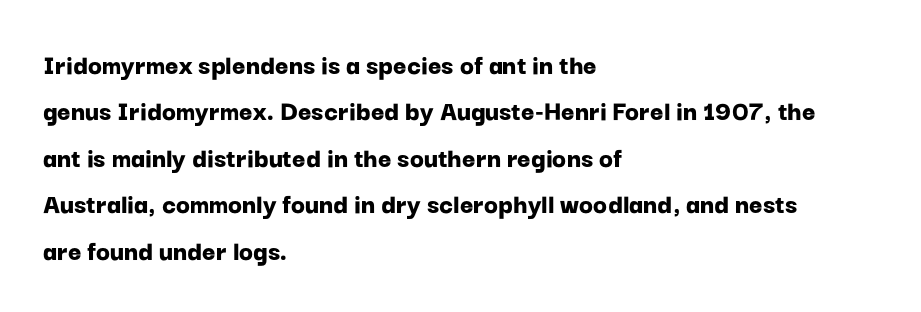
The image shows 29 px bold sans-serif type, upright; set left-aligned, normal line spacing (1.6x), normal letter spacing, not underlined; low stroke contrast and a medium x-height.
